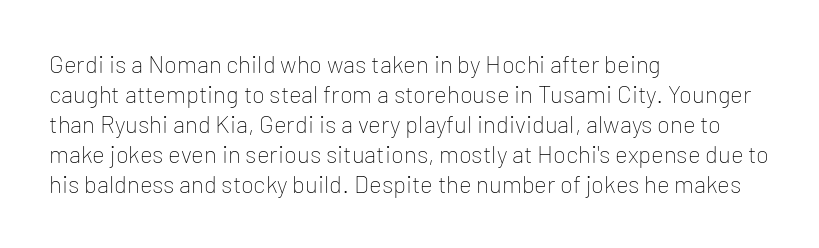
The image shows 24 px text type, upright; set left-aligned, normal line spacing (1.25x), normal letter spacing, not underlined.
